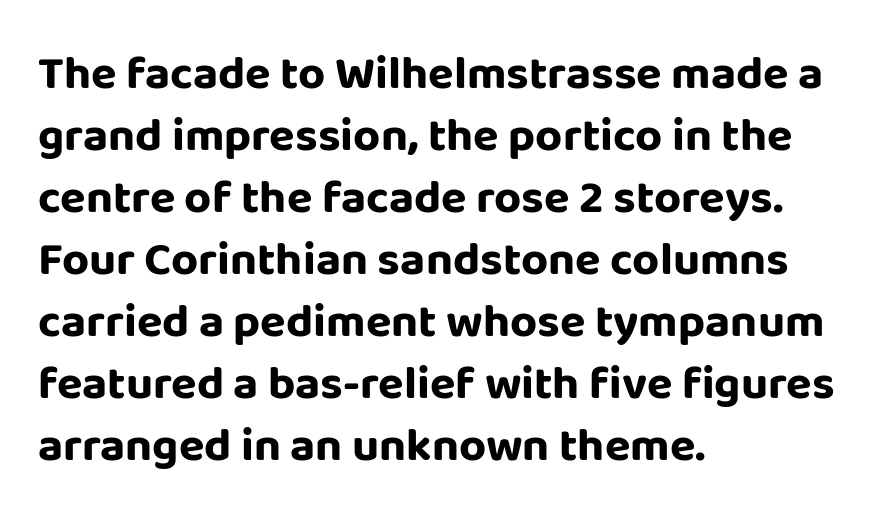
Horizontal alignment here is leftward, the default for most running prose. Compared with typical body copy, the letter spacing here is the same. Strong, thick strokes mark this as bold type. The leading is moderate, giving the passage an even texture.
